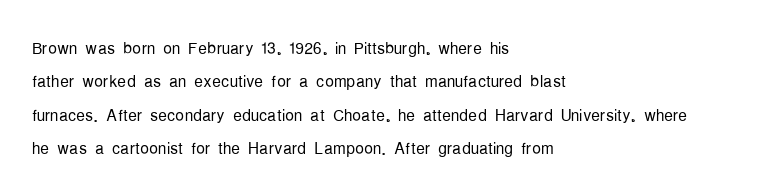
{"italic": "no", "bold": "no", "underline": "no", "align": "left", "line_spacing": "normal", "line_spacing_ratio": 1.52, "letter_spacing": "normal", "letter_spacing_em": 0.0, "glyph_px": 22}
